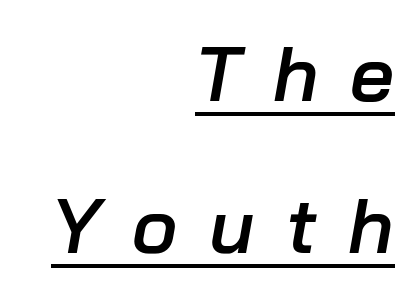
{"italic": "yes", "lean": "right", "slant_degrees": 10, "bold": "semi", "weight": "semibold", "width": "normal", "stroke_contrast": "low", "x_height": "medium", "monospaced": "no", "underline": "yes", "align": "right", "line_spacing": "loose", "line_spacing_ratio": 1.98, "letter_spacing": "wide", "letter_spacing_em": 0.41, "glyph_px": 77}
